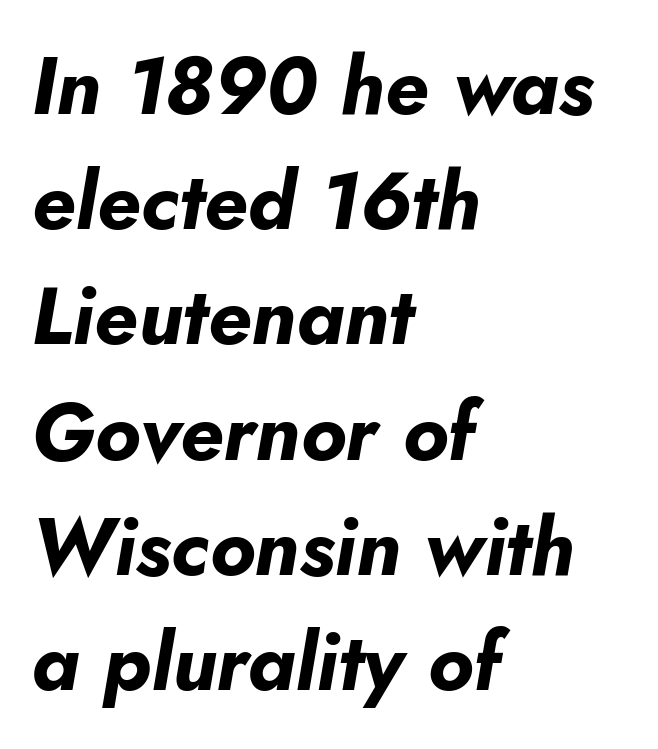
Q: Is the text bold? A: Yes.
Q: Is the text italic (slanted)? A: Yes, it leans right by about 10 degrees.
Q: Is the text underlined? A: No.
Q: How is the paragraph aligned? A: Left-aligned.
Q: Is the spacing between letters normal or unusually wide? A: Normal.
Q: Is the spacing between lines tight, normal or loose? A: Normal.
Q: Width (condensed, normal, or wide)? A: Normal.
Q: Stroke contrast? A: Low.
Q: x-height? A: Small.
Q: Monospaced? A: No.
